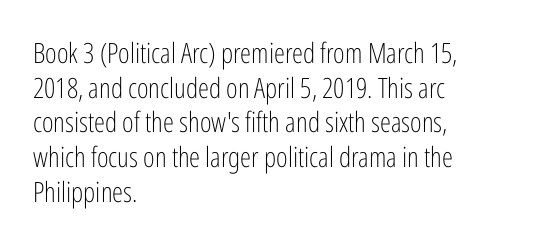
Q: Is the text bold? A: No.
Q: Is the text italic (slanted)? A: No, it is upright.
Q: Is the typeface a serif or a sans-serif typeface? A: Sans-serif.
Q: Is the text underlined? A: No.
Q: How is the paragraph aligned? A: Left-aligned.
Q: Is the spacing between letters normal or unusually wide? A: Normal.
Q: Width (condensed, normal, or wide)? A: Condensed.
Q: Stroke contrast? A: Low.
Q: x-height? A: Medium.
Q: Monospaced? A: No.
